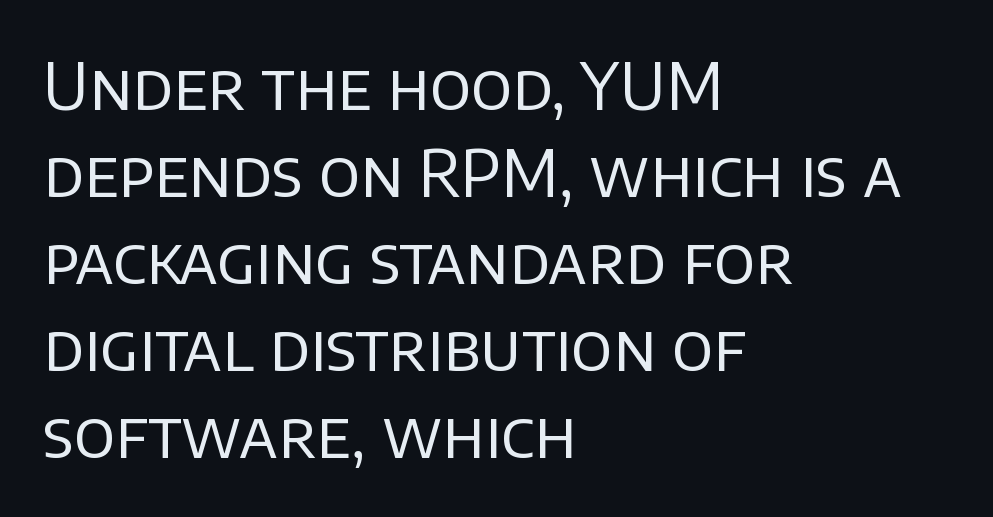
The lines are quadded left. Quick note: underline off. Nothing unusual about the tracking: characters are spaced as the font intends. The typeface has the unassuming heft of standard copy or less. Is there much room between lines? A standard amount, neither cramped nor airy.
